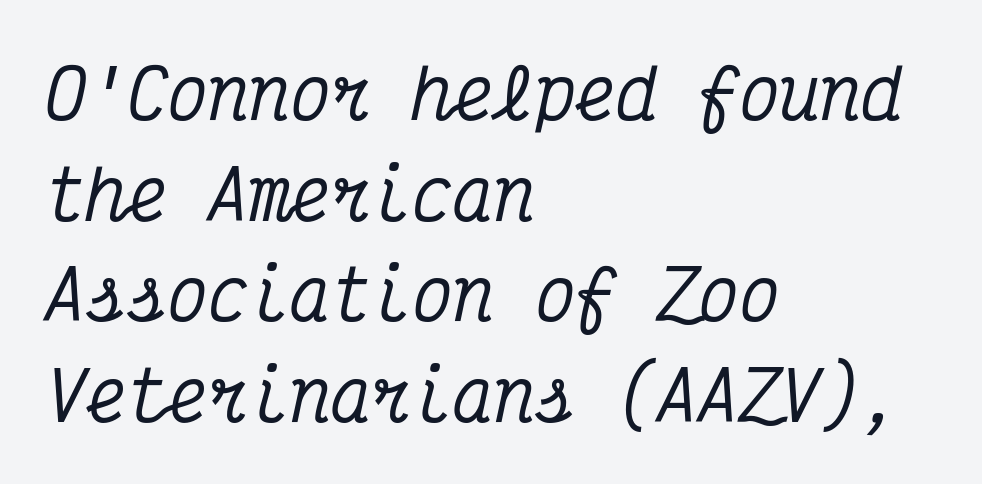
Baseline-to-baseline distance is the conventional proportion of letter height. Does extra space separate the letters? No, they use regular spacing. To sum up the face: it has serifs. Unmarked baselines from the first word to the last. A typesetter would call this monospace, since all characters share one set width. The text carries the slant typical of an italic or oblique font.
